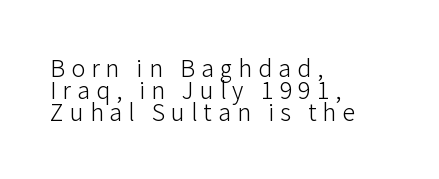
Q: Is the text bold? A: No.
Q: Is the text italic (slanted)? A: No, it is upright.
Q: Is the text underlined? A: No.
Q: How is the paragraph aligned? A: Left-aligned.
Q: Is the spacing between letters normal or unusually wide? A: Unusually wide.
Q: Is the spacing between lines tight, normal or loose? A: Tight.
